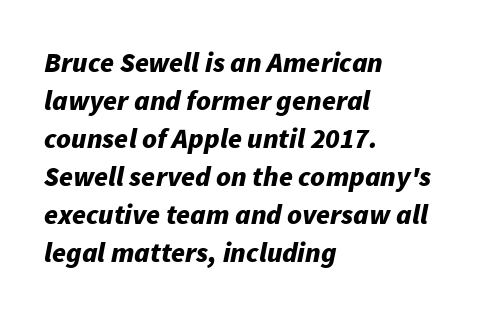
The image shows 28 px bold type, italic (leaning right); set left-aligned, normal line spacing (1.36x), normal letter spacing, not underlined; low stroke contrast and a medium x-height.
